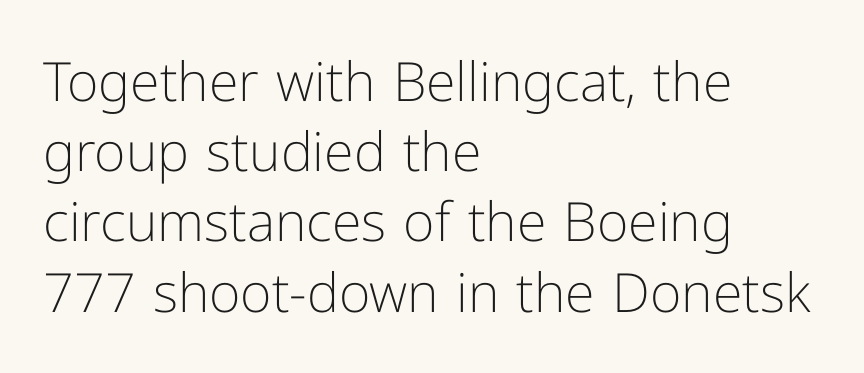
{"serif": "no", "italic": "no", "bold": "no", "weight": "light", "width": "normal", "stroke_contrast": "low", "x_height": "medium", "monospaced": "no", "underline": "no", "align": "left", "line_spacing": "normal", "line_spacing_ratio": 1.3, "letter_spacing": "normal", "letter_spacing_em": 0.0, "glyph_px": 54}
